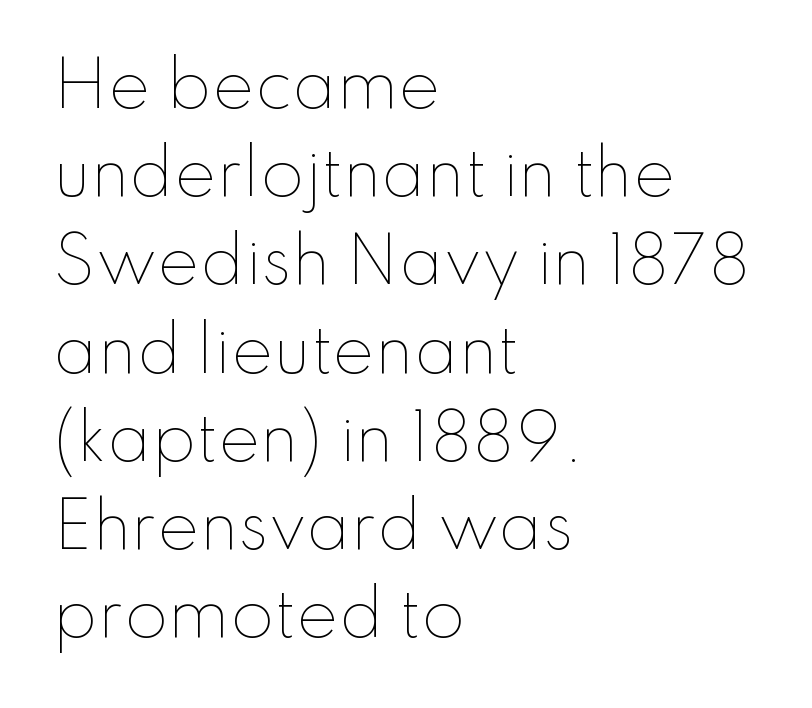
Q: Is the text bold? A: No.
Q: Is the text italic (slanted)? A: No, it is upright.
Q: Is the text underlined? A: No.
Q: How is the paragraph aligned? A: Left-aligned.
Q: Is the spacing between letters normal or unusually wide? A: Normal.
Q: Is the spacing between lines tight, normal or loose? A: Normal.
Q: Width (condensed, normal, or wide)? A: Normal.
Q: Stroke contrast? A: Low.
Q: x-height? A: Small.
Q: Monospaced? A: No.
